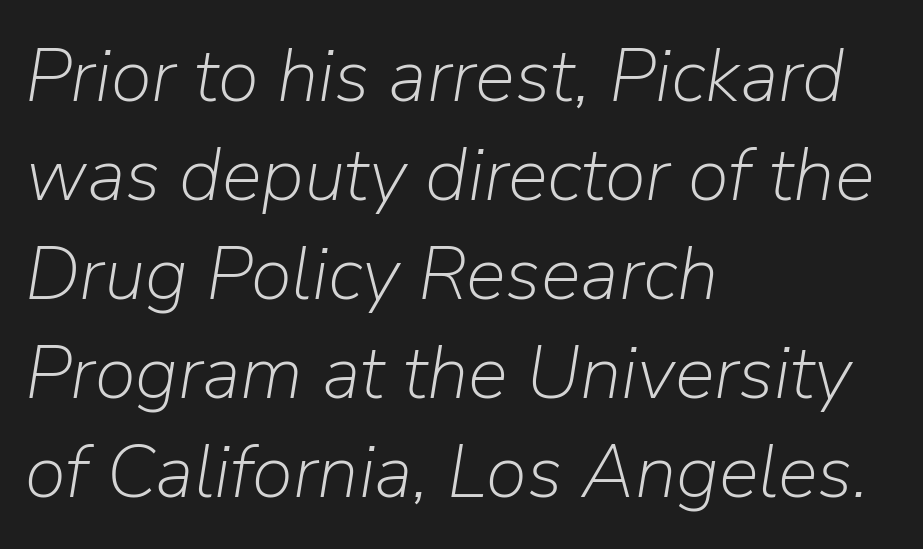
The image shows 75 px light type, italic (leaning right); set left-aligned, normal line spacing (1.32x), normal letter spacing, not underlined; low stroke contrast and a medium x-height.
